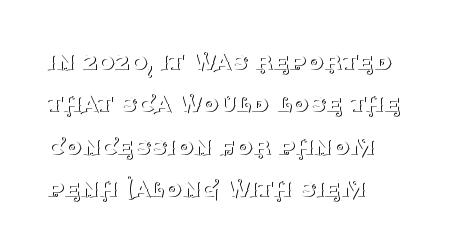
{"serif": "yes", "italic": "no", "bold": "no", "weight": "thin", "width": "normal", "stroke_contrast": "medium", "x_height": "large", "monospaced": "no", "underline": "no", "align": "left", "line_spacing": "normal", "line_spacing_ratio": 1.51, "letter_spacing": "normal", "letter_spacing_em": 0.0, "glyph_px": 28}
